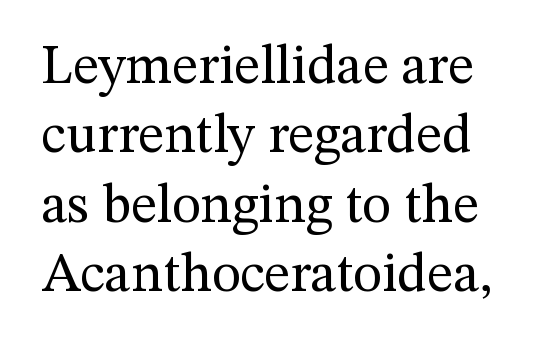
The image shows 55 px regular-weight serif type, upright; set normal line spacing (1.26x), normal letter spacing, not underlined; medium stroke contrast and a medium x-height.
